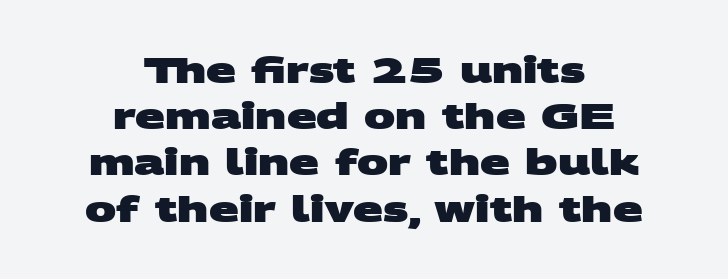
The letters advance in unequal steps, a hallmark of proportional type. Glance below the letters and you will spot only blank space. Look at the tracking — it's just the regular setting, nothing added. A student would call this center alignment; a typographer would say set centered.
